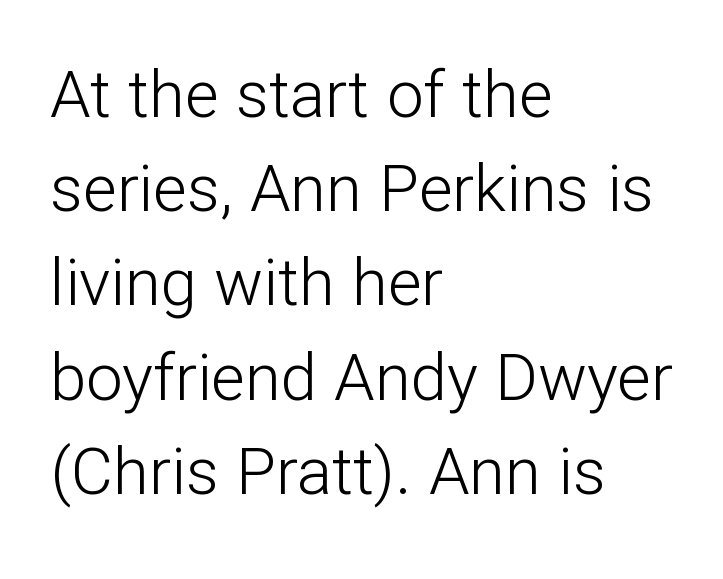
The type family on display is of the sans-serif kind. Descenders hang freely into open space. You could not count columns in this text — the font is proportionally spaced. All the whitespace from short lines collects on the right.
